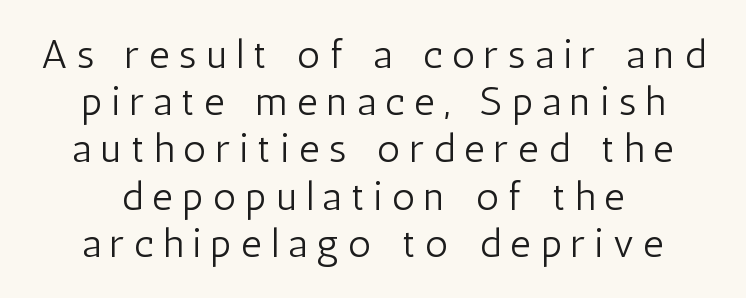
The image shows 40 px light, condensed sans-serif type, upright; set centered, line spacing 1.18x, unusually wide letter spacing (+0.24 em), not underlined; low stroke contrast and a medium x-height.
